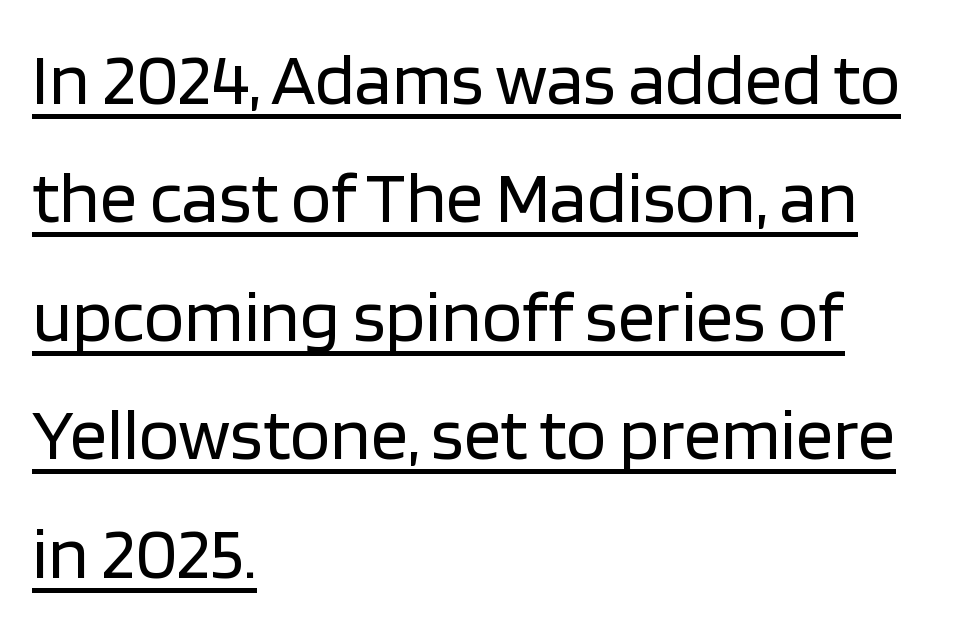
No extra tracking has been applied to these lines. Think standard paragraph weight, or any step lighter than that. You could not count columns in this text — the font is proportionally spaced. The rendering shows plain stroke endings on the letterforms — a sans-serif design.
